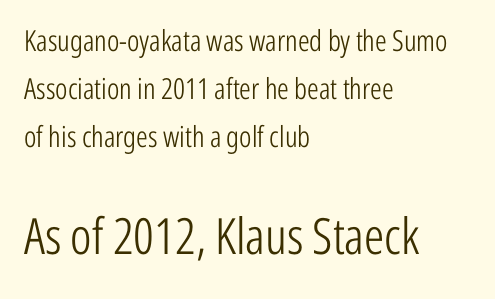
The image shows 50 px light, condensed sans-serif type, upright; set left-aligned, normal line spacing (1.65x), normal letter spacing, not underlined; the second (bottom) block is 1.72x larger; low stroke contrast and a medium x-height.
